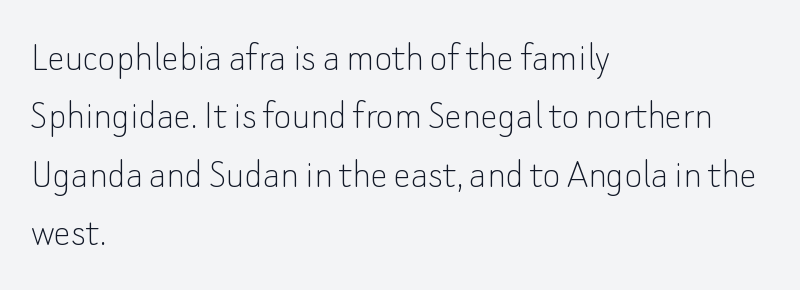
The image shows 43 px thin sans-serif type, upright; set left-aligned, normal line spacing (1.36x), normal letter spacing, not underlined; low stroke contrast and a small x-height.
